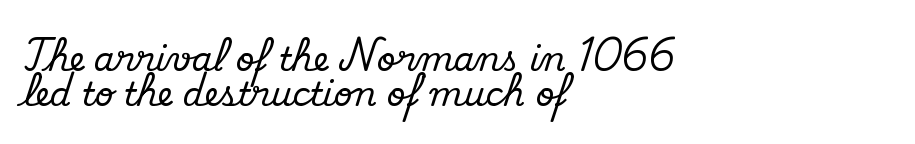
Tightly led — the rows are bunched. No word sits above an underline. Each line starts at the same left margin while the right side varies. The passage shown has conventional tracking throughout.
